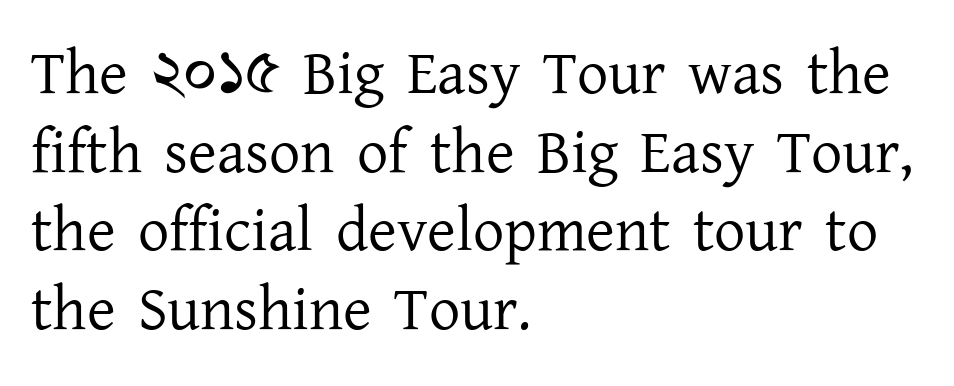
{"serif": "yes", "italic": "no", "bold": "no", "weight": "regular", "width": "normal", "stroke_contrast": "low", "x_height": "medium", "monospaced": "no", "underline": "no", "align": "left", "line_spacing": "normal", "line_spacing_ratio": 1.27, "letter_spacing": "normal", "letter_spacing_em": 0.0, "glyph_px": 62}
